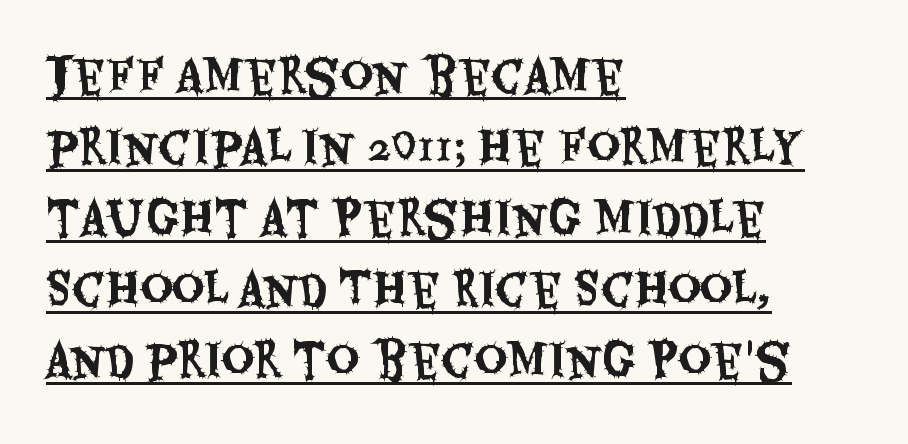
Q: Is the text italic (slanted)? A: No, it is upright.
Q: Is the typeface a serif or a sans-serif typeface? A: Sans-serif.
Q: Is the text underlined? A: Yes.
Q: How is the paragraph aligned? A: Left-aligned.
Q: Is the spacing between letters normal or unusually wide? A: Normal.
Q: Is the spacing between lines tight, normal or loose? A: Normal.
Q: Width (condensed, normal, or wide)? A: Condensed.
Q: Stroke contrast? A: Medium.
Q: x-height? A: Large.
Q: Monospaced? A: No.
